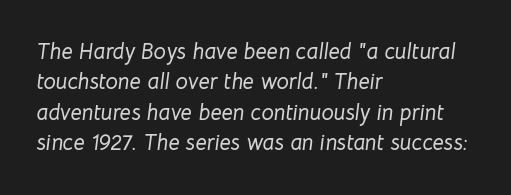
The image shows 22 px text type, italic (leaning right); set left-aligned, normal line spacing (1.38x), normal letter spacing, not underlined.
